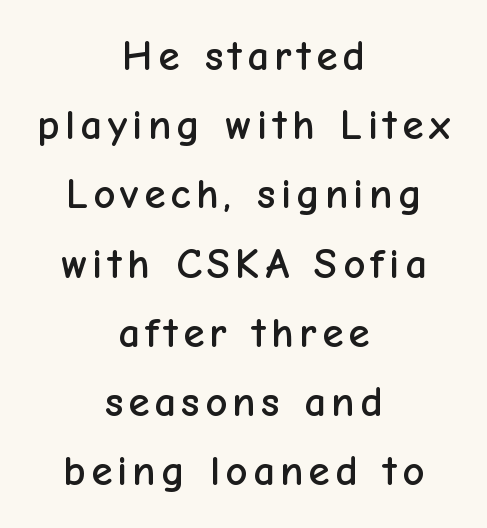
{"serif": "no", "italic": "no", "width": "normal", "stroke_contrast": "low", "x_height": "medium", "monospaced": "no", "underline": "no", "align": "center", "line_spacing": "normal", "line_spacing_ratio": 1.61, "glyph_px": 43}
